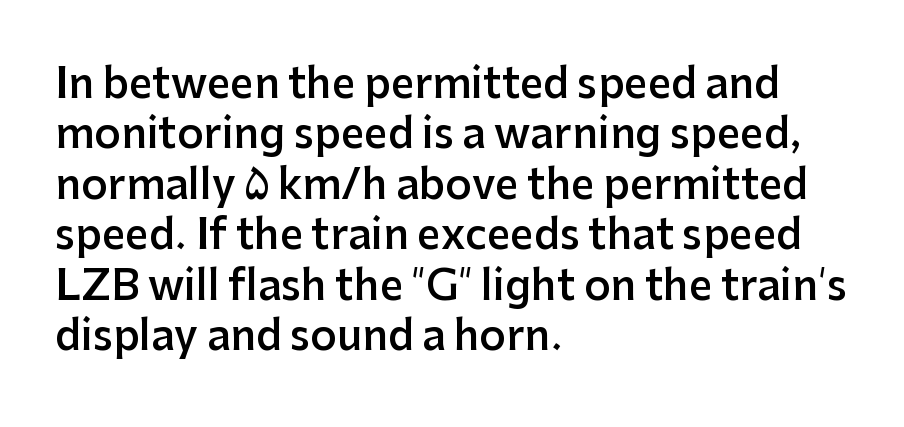
Q: Is the text bold? A: Semi-bold.
Q: Is the text italic (slanted)? A: No, it is upright.
Q: Is the typeface a serif or a sans-serif typeface? A: Sans-serif.
Q: Is the text underlined? A: No.
Q: How is the paragraph aligned? A: Left-aligned.
Q: Is the spacing between letters normal or unusually wide? A: Normal.
Q: Width (condensed, normal, or wide)? A: Normal.
Q: Stroke contrast? A: Low.
Q: x-height? A: Medium.
Q: Monospaced? A: No.
